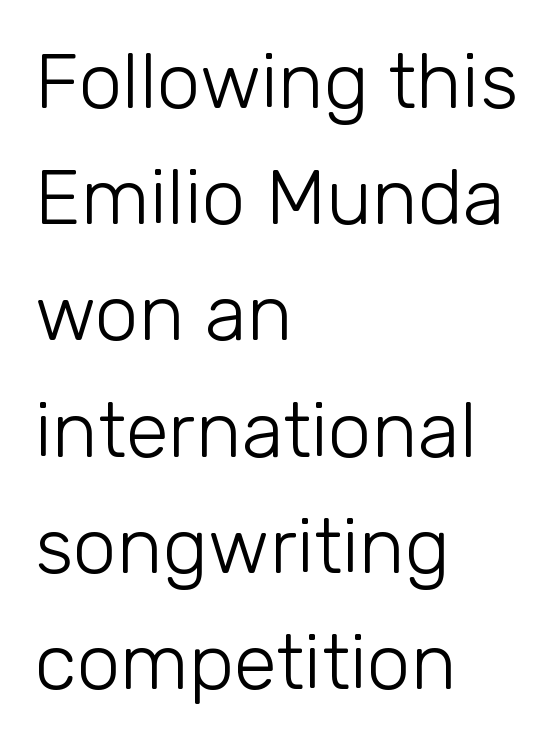
Q: Is the text bold? A: No.
Q: Is the text italic (slanted)? A: No, it is upright.
Q: Is the typeface a serif or a sans-serif typeface? A: Sans-serif.
Q: Is the text underlined? A: No.
Q: How is the paragraph aligned? A: Left-aligned.
Q: Is the spacing between letters normal or unusually wide? A: Normal.
Q: Is the spacing between lines tight, normal or loose? A: Normal.
Q: Width (condensed, normal, or wide)? A: Normal.
Q: Stroke contrast? A: Low.
Q: x-height? A: Medium.
Q: Monospaced? A: No.
